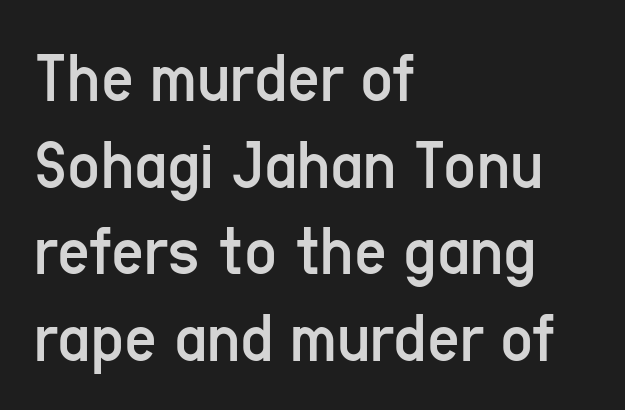
Between one letter and the next there's only the usual sliver of space. The strip under each line holds only bare page. Note: no serifs on the glyphs. The rendering uses natural spacing where letterforms have individual widths.
